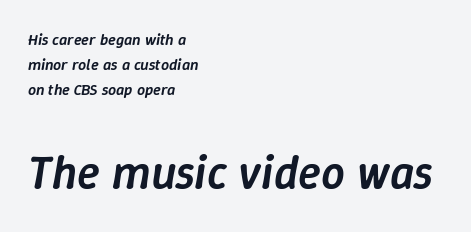
Q: Is the text bold? A: Semi-bold.
Q: Is the text italic (slanted)? A: Yes, it leans right by about 9 degrees.
Q: Is the text underlined? A: No.
Q: How is the paragraph aligned? A: Left-aligned.
Q: Is the spacing between letters normal or unusually wide? A: Normal.
Q: Is the spacing between lines tight, normal or loose? A: Normal.
Q: Which block of text is set in a larger size, the first (top) or the second (bottom)? A: The second (bottom) one.
Q: Width (condensed, normal, or wide)? A: Normal.
Q: Stroke contrast? A: Low.
Q: x-height? A: Medium.
Q: Monospaced? A: No.
